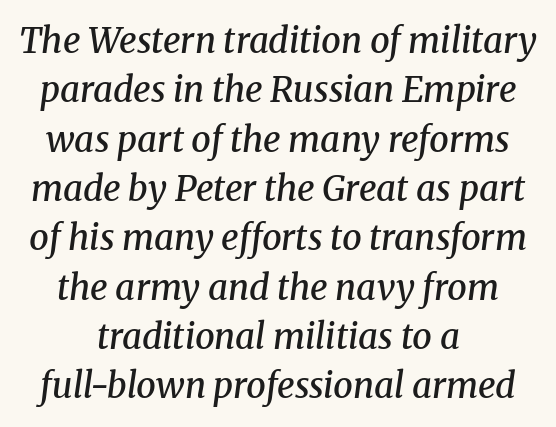
Q: Is the text bold? A: Semi-bold.
Q: Is the text italic (slanted)? A: Yes, it leans right by about 8 degrees.
Q: Is the typeface a serif or a sans-serif typeface? A: Serif.
Q: Is the text underlined? A: No.
Q: How is the paragraph aligned? A: Centered.
Q: Is the spacing between letters normal or unusually wide? A: Normal.
Q: Is the spacing between lines tight, normal or loose? A: Normal.
Q: Width (condensed, normal, or wide)? A: Normal.
Q: Stroke contrast? A: Medium.
Q: x-height? A: Medium.
Q: Monospaced? A: No.
